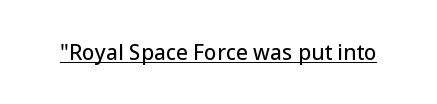
The image shows 21 px text type, upright; set normal letter spacing, underlined.
